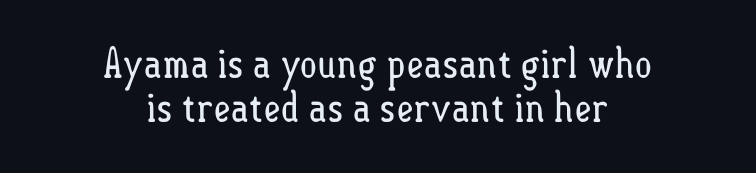
{"italic": "no", "bold": "no", "weight": "regular", "width": "condensed", "stroke_contrast": "low", "x_height": "small", "monospaced": "no", "underline": "no", "align": "center", "line_spacing": "tight", "line_spacing_ratio": 1.04, "letter_spacing": "normal", "letter_spacing_em": 0.0, "glyph_px": 42}
